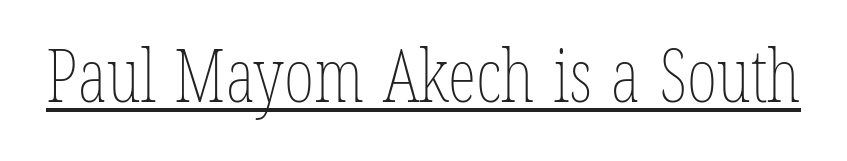
The rendering uses the underline text-decoration. Stem width sits at or under what a default text font uses. Here the glyphs are tracked normally, forming tight word shapes. A typesetter would call this proportional, since set widths differ per character.
